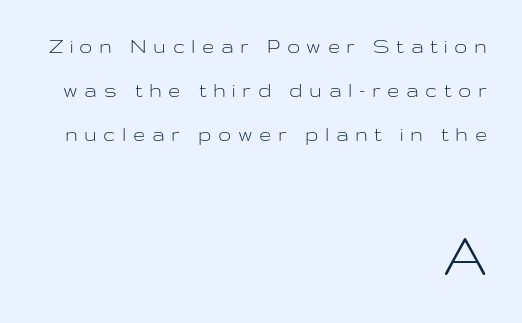
The image shows 67 px light, wide sans-serif type, upright; set right-aligned, loose line spacing (2.01x), unusually wide letter spacing (+0.3 em), not underlined; the second (bottom) block is 3.05x larger; low stroke contrast and a medium x-height.
